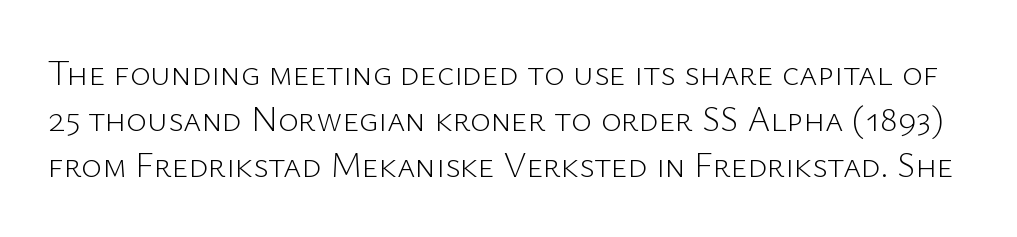
The image shows 35 px light sans-serif type, upright; set normal line spacing (1.32x), normal letter spacing, not underlined; low stroke contrast and a medium x-height.
